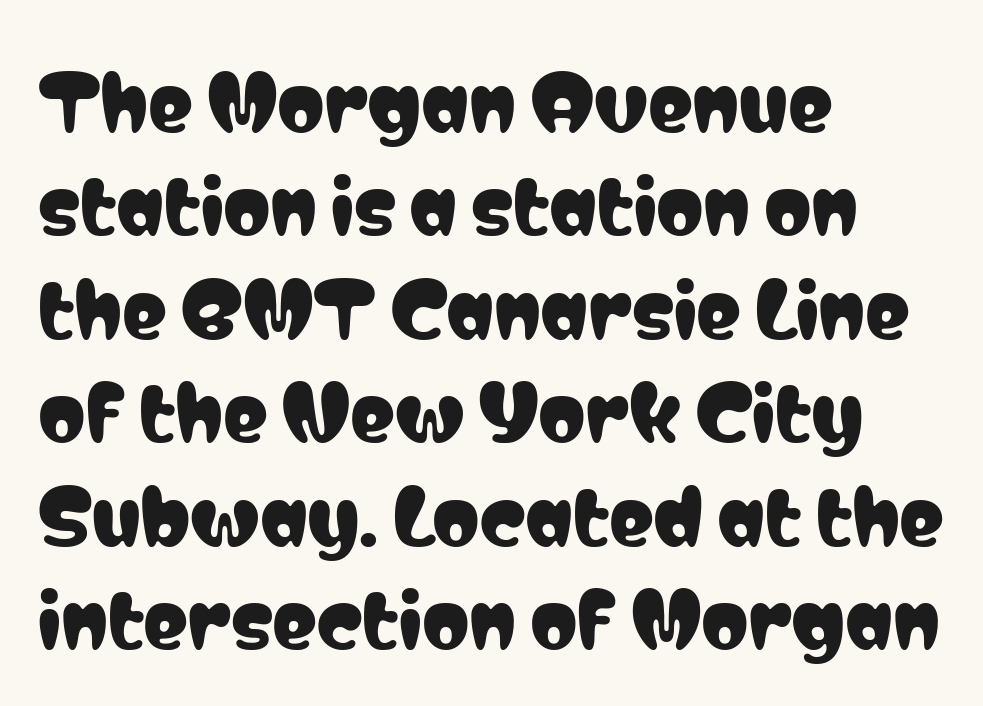
{"serif": "no", "italic": "no", "width": "condensed", "stroke_contrast": "low", "x_height": "medium", "monospaced": "no", "underline": "no", "align": "left", "line_spacing": "normal", "line_spacing_ratio": 1.38, "letter_spacing": "normal", "letter_spacing_em": 0.0, "glyph_px": 75}
